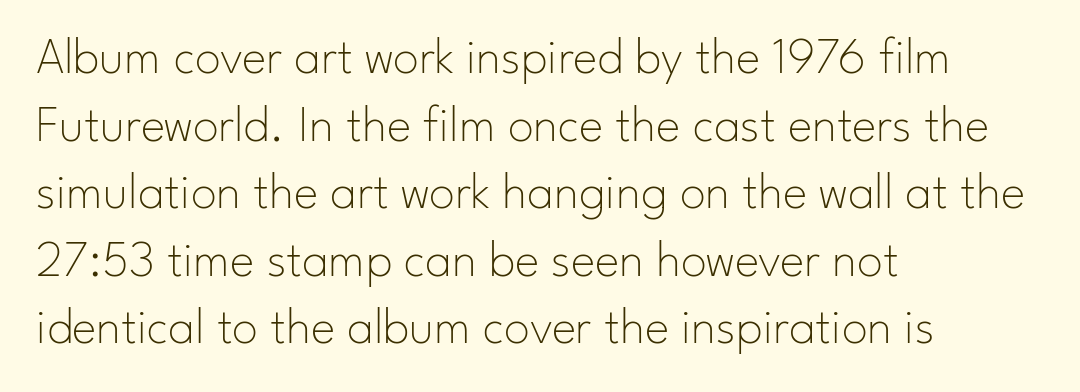
Q: Is the text bold? A: No.
Q: Is the text italic (slanted)? A: No, it is upright.
Q: Is the typeface a serif or a sans-serif typeface? A: Sans-serif.
Q: Is the text underlined? A: No.
Q: How is the paragraph aligned? A: Left-aligned.
Q: Is the spacing between letters normal or unusually wide? A: Normal.
Q: Is the spacing between lines tight, normal or loose? A: Normal.
Q: Width (condensed, normal, or wide)? A: Normal.
Q: Stroke contrast? A: Low.
Q: x-height? A: Small.
Q: Monospaced? A: No.
